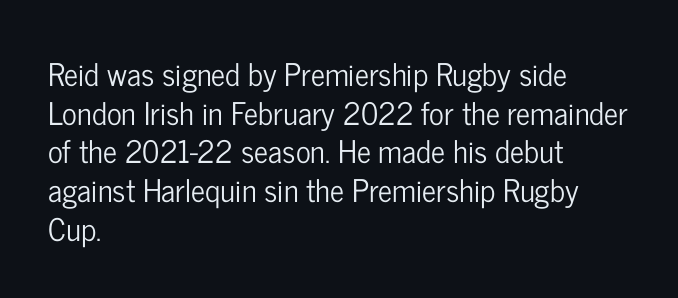
The font family rendered here belongs to the sans-serif group. Do the characters align in a grid? No, the font is proportional. Honestly, there is no underline to notice here at all. Normally led — the rows are evenly, conventionally spaced.
